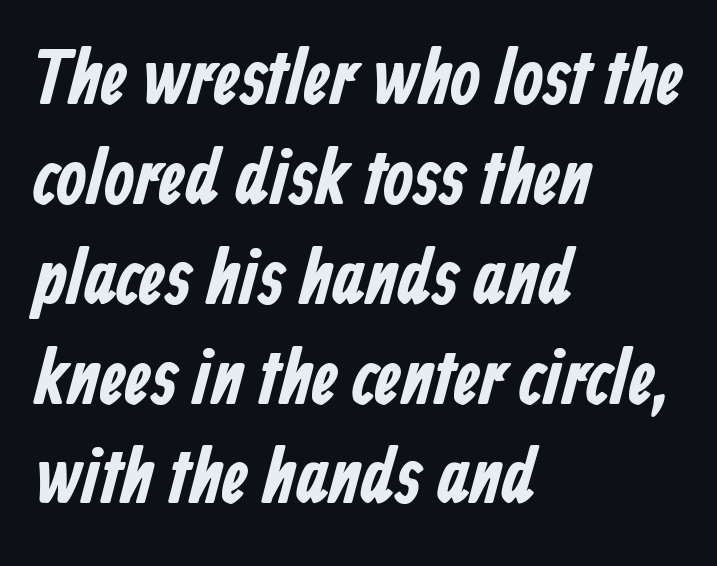
Q: Is the text bold? A: Yes.
Q: Is the typeface a serif or a sans-serif typeface? A: Sans-serif.
Q: Is the text underlined? A: No.
Q: How is the paragraph aligned? A: Left-aligned.
Q: Is the spacing between letters normal or unusually wide? A: Normal.
Q: Is the spacing between lines tight, normal or loose? A: Normal.
Q: Width (condensed, normal, or wide)? A: Condensed.
Q: Stroke contrast? A: Low.
Q: x-height? A: Medium.
Q: Monospaced? A: No.
